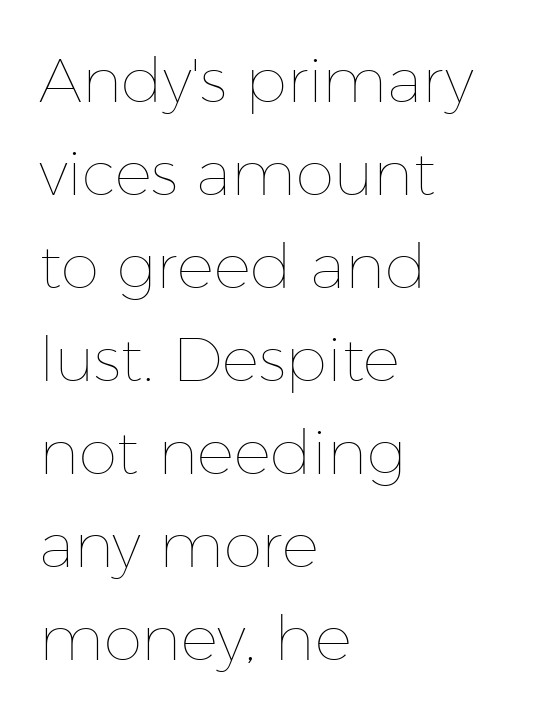
The image shows 62 px thin type, upright; set left-aligned, normal line spacing (1.5x), normal letter spacing, not underlined; low stroke contrast and a medium x-height.
